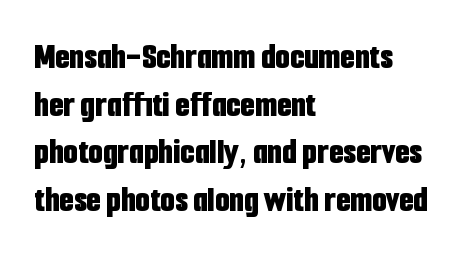
{"serif": "no", "italic": "no", "bold": "yes", "weight": "bold", "width": "condensed", "stroke_contrast": "low", "x_height": "medium", "monospaced": "no", "underline": "no", "align": "left", "line_spacing": "normal", "line_spacing_ratio": 1.29, "letter_spacing": "normal", "letter_spacing_em": 0.0, "glyph_px": 37}
